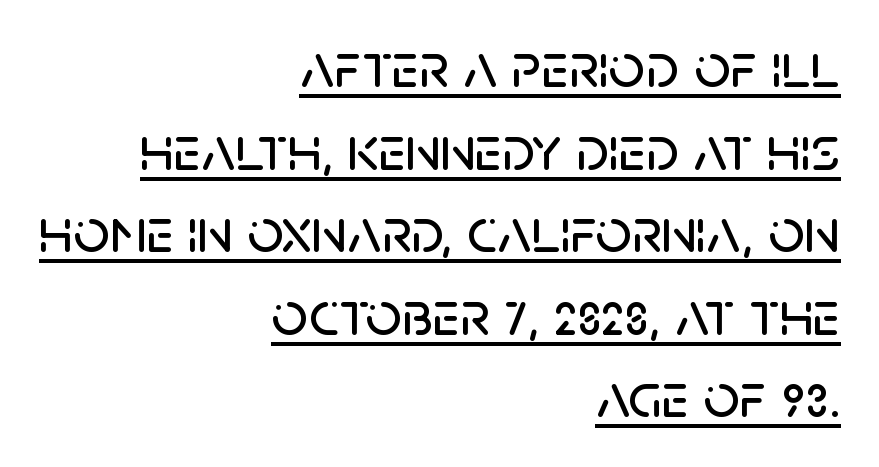
Q: Is the text italic (slanted)? A: No, it is upright.
Q: Is the typeface a serif or a sans-serif typeface? A: Sans-serif.
Q: Is the text underlined? A: Yes.
Q: How is the paragraph aligned? A: Right-aligned.
Q: Is the spacing between letters normal or unusually wide? A: Normal.
Q: Is the spacing between lines tight, normal or loose? A: Normal.
Q: Width (condensed, normal, or wide)? A: Normal.
Q: Stroke contrast? A: Low.
Q: x-height? A: Large.
Q: Monospaced? A: No.
